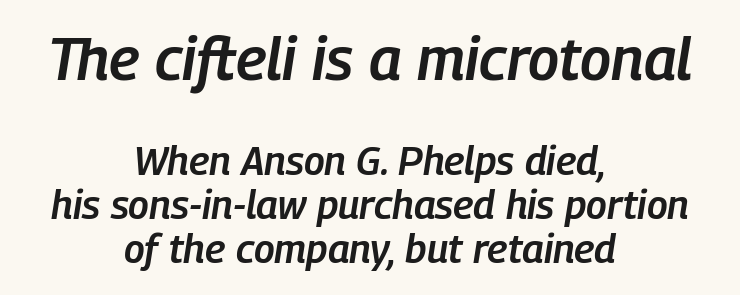
Q: Is the text bold? A: Semi-bold.
Q: Is the text italic (slanted)? A: Yes, it leans right by about 9 degrees.
Q: Is the text underlined? A: No.
Q: How is the paragraph aligned? A: Centered.
Q: Is the spacing between letters normal or unusually wide? A: Normal.
Q: Is the spacing between lines tight, normal or loose? A: Tight.
Q: Which block of text is set in a larger size, the first (top) or the second (bottom)? A: The first (top) one.
Q: Width (condensed, normal, or wide)? A: Condensed.
Q: Stroke contrast? A: Low.
Q: x-height? A: Medium.
Q: Monospaced? A: No.
